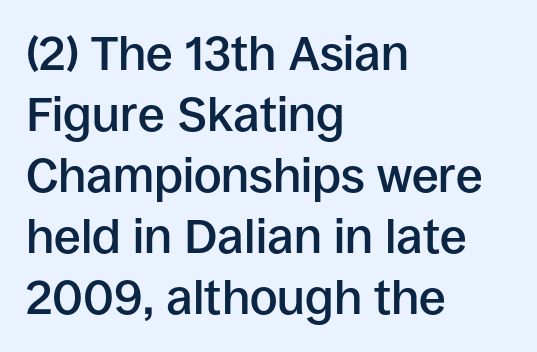
The image shows 48 px semibold sans-serif type, upright; set left-aligned, normal line spacing (1.27x), normal letter spacing, not underlined; low stroke contrast and a large x-height.
